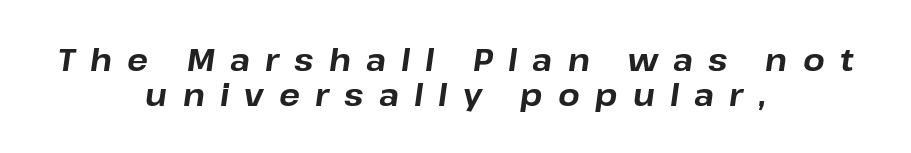
The image shows 31 px bold type, italic (leaning right); set centered, tight line spacing (1.13x), unusually wide letter spacing (+0.49 em), not underlined; low stroke contrast and a medium x-height.
